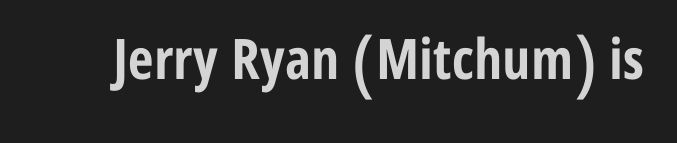
{"serif": "no", "italic": "no", "bold": "yes", "weight": "bold", "width": "condensed", "stroke_contrast": "low", "x_height": "medium", "monospaced": "no", "underline": "no", "letter_spacing": "normal", "letter_spacing_em": 0.0, "glyph_px": 56}
